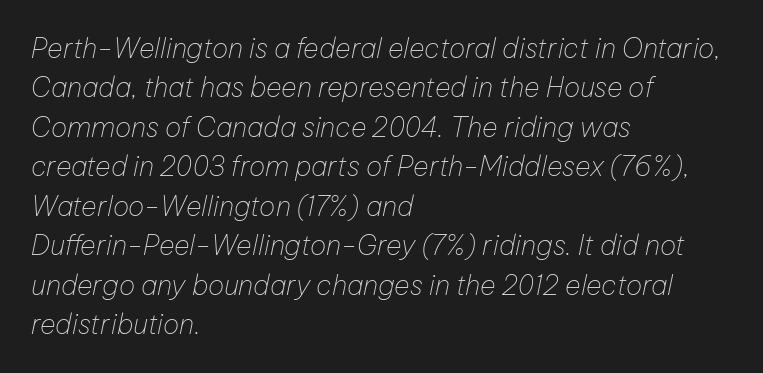
The image shows 27 px text type, italic (leaning right); set left-aligned, normal line spacing (1.46x), normal letter spacing, not underlined.
